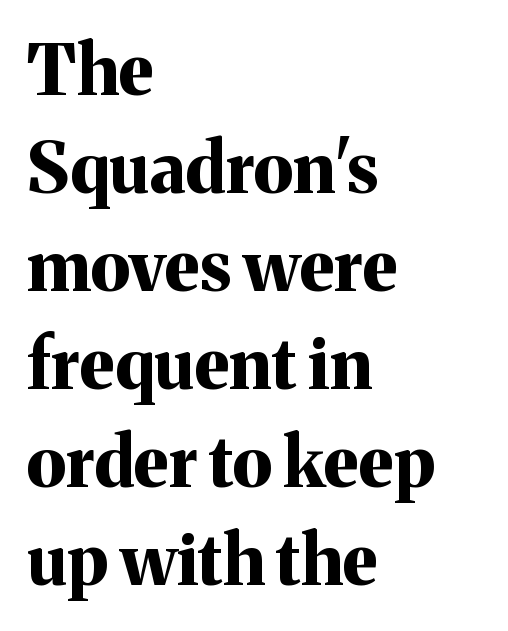
Q: Is the text bold? A: Yes.
Q: Is the text italic (slanted)? A: No, it is upright.
Q: Is the typeface a serif or a sans-serif typeface? A: Serif.
Q: Is the text underlined? A: No.
Q: How is the paragraph aligned? A: Left-aligned.
Q: Is the spacing between letters normal or unusually wide? A: Normal.
Q: Is the spacing between lines tight, normal or loose? A: Normal.
Q: Width (condensed, normal, or wide)? A: Normal.
Q: Stroke contrast? A: Medium.
Q: x-height? A: Medium.
Q: Monospaced? A: No.
